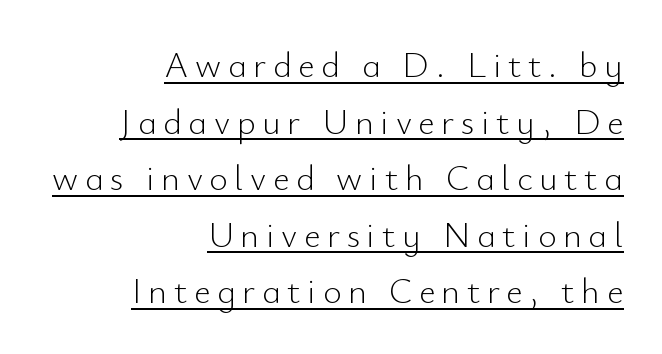
The image shows 36 px light sans-serif type, upright; set right-aligned, normal line spacing (1.57x), underlined; low stroke contrast and a small x-height.
